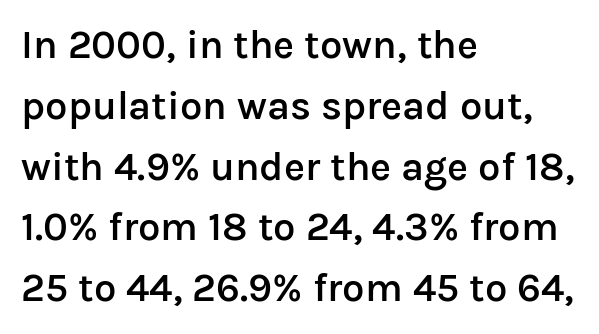
Q: Is the text bold? A: Semi-bold.
Q: Is the text italic (slanted)? A: No, it is upright.
Q: Is the typeface a serif or a sans-serif typeface? A: Sans-serif.
Q: Is the text underlined? A: No.
Q: How is the paragraph aligned? A: Left-aligned.
Q: Is the spacing between letters normal or unusually wide? A: Normal.
Q: Is the spacing between lines tight, normal or loose? A: Normal.
Q: Width (condensed, normal, or wide)? A: Normal.
Q: Stroke contrast? A: Low.
Q: x-height? A: Medium.
Q: Monospaced? A: No.
